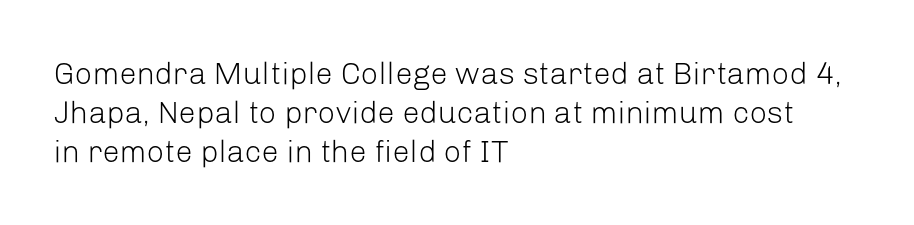
Q: Is the text bold? A: No.
Q: Is the text italic (slanted)? A: No, it is upright.
Q: Is the typeface a serif or a sans-serif typeface? A: Sans-serif.
Q: Is the text underlined? A: No.
Q: How is the paragraph aligned? A: Left-aligned.
Q: Is the spacing between letters normal or unusually wide? A: Normal.
Q: Is the spacing between lines tight, normal or loose? A: Normal.
Q: Width (condensed, normal, or wide)? A: Normal.
Q: Stroke contrast? A: Low.
Q: x-height? A: Medium.
Q: Monospaced? A: No.
